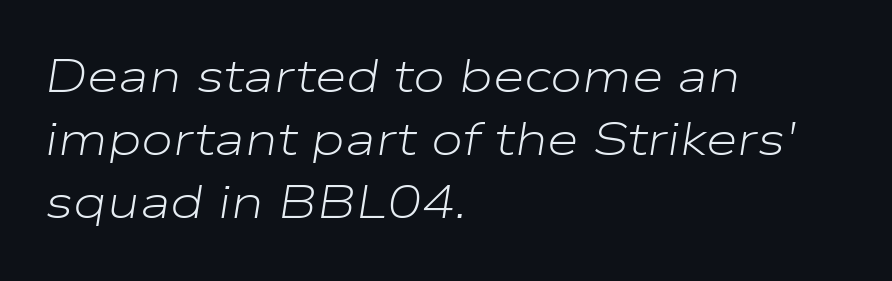
Letter spacing: default. These lines are rendered in a variable-pitch font. The string is rendered with underlining switched off. Compared with typical paragraphs, the rows here are spaced about the same. Stroke mass is kept to a normal reading level or below.
